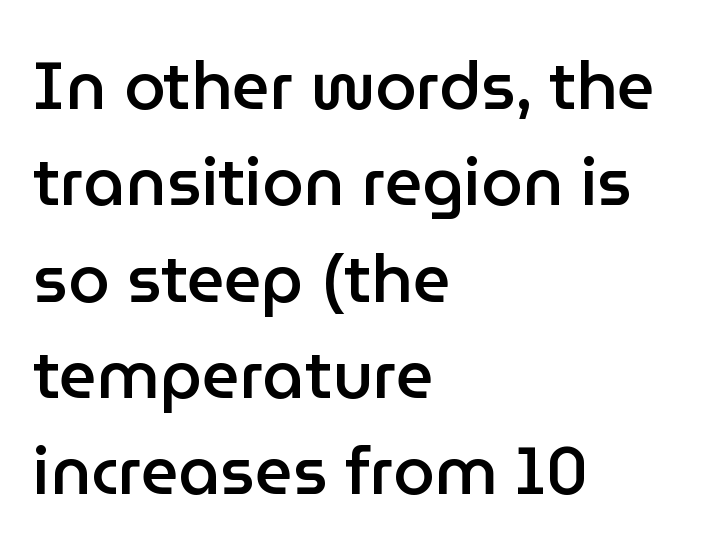
The type family on display is of the sans-serif kind. The rows are spaced the way most documents space them. On the weight axis this lands at semibold, roughly 600. The letters sit at their default tracking, neither squeezed nor spread.
